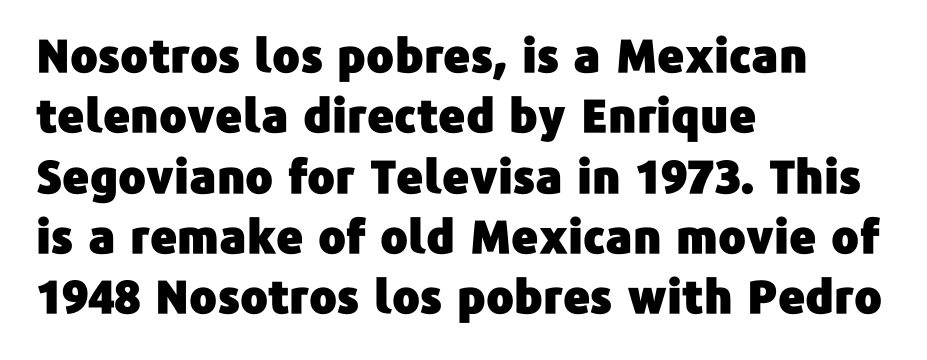
The image shows 46 px sans-serif type, upright; set left-aligned, normal line spacing (1.31x), normal letter spacing, not underlined; low stroke contrast and a medium x-height.
